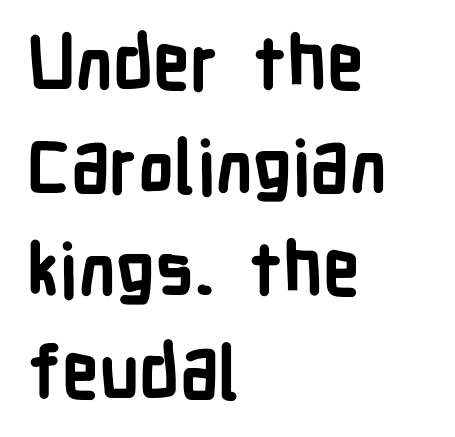
The image shows 73 px bold, condensed sans-serif type, upright; set left-aligned, normal line spacing (1.41x), normal letter spacing, not underlined; low stroke contrast and a medium x-height.
